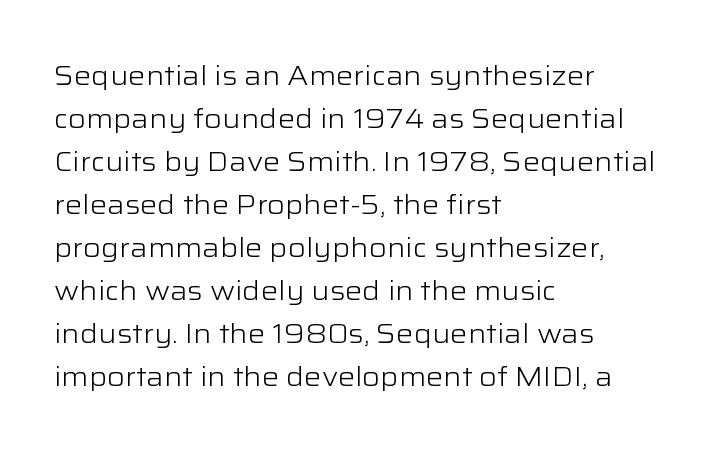
Line beginnings align vertically; line endings do not. Quick note: not italic, upright. No chunkiness to these letters — they're not bold. Default kerning and tracking; the words read as compact shapes.
